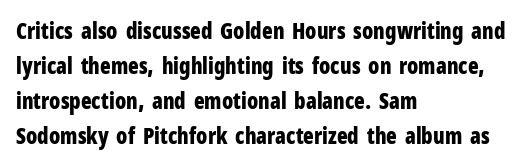
Horizontal bands of white between lines are of average thickness. The rendering keeps characters at their native spacing. Line beginnings align vertically; line endings do not. The font is running at its bold setting. No italicization has been applied; the sample stays upright.
